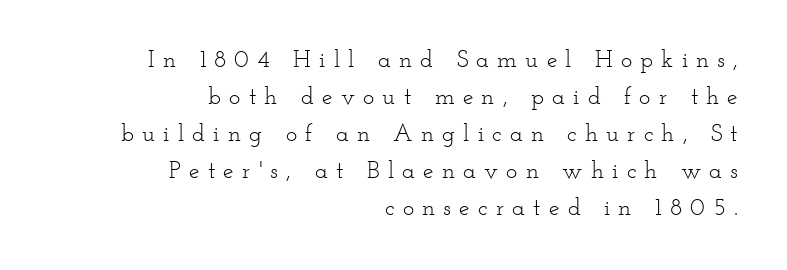
Q: Is the text bold? A: No.
Q: Is the text italic (slanted)? A: No, it is upright.
Q: Is the text underlined? A: No.
Q: How is the paragraph aligned? A: Right-aligned.
Q: Is the spacing between letters normal or unusually wide? A: Unusually wide.
Q: Is the spacing between lines tight, normal or loose? A: Normal.
